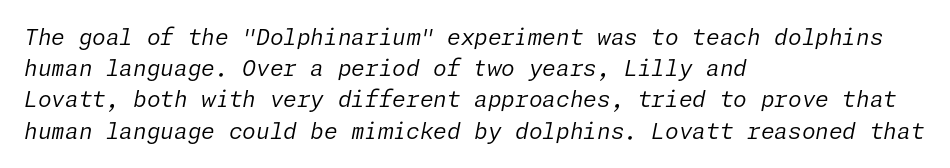
{"italic": "yes", "lean": "right", "slant_degrees": 11, "bold": "no", "underline": "no", "align": "left", "line_spacing": "normal", "line_spacing_ratio": 1.42, "letter_spacing": "normal", "letter_spacing_em": 0.0, "glyph_px": 22}
